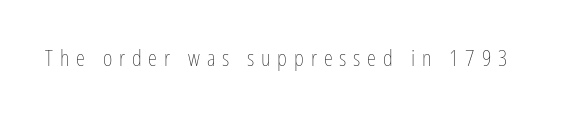
Upright lettering throughout. The type is letterspaced generously, with wide tracking. The font sits on the lighter half of the weight spectrum, regular included. The glyphs are unaccompanied by any horizontal stroke below them.
